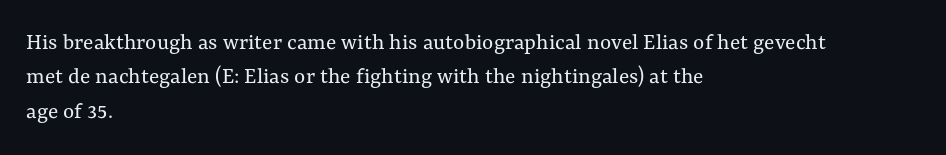
The image shows 24 px text type, upright; set left-aligned, normal line spacing (1.43x), normal letter spacing, not underlined.
